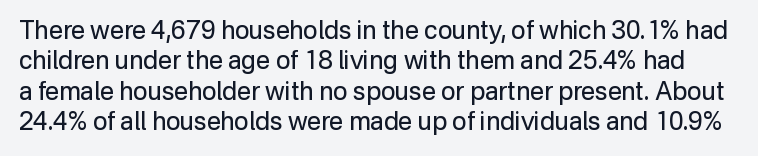
{"italic": "no", "bold": "no", "underline": "no", "line_spacing_ratio": 1.22, "letter_spacing": "normal", "letter_spacing_em": 0.0, "glyph_px": 25}
